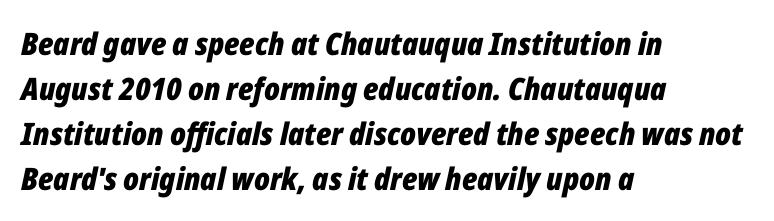
Q: Is the text bold? A: Yes.
Q: Is the text italic (slanted)? A: Yes, it leans right by about 12 degrees.
Q: Is the text underlined? A: No.
Q: How is the paragraph aligned? A: Left-aligned.
Q: Is the spacing between letters normal or unusually wide? A: Normal.
Q: Is the spacing between lines tight, normal or loose? A: Normal.
Q: Width (condensed, normal, or wide)? A: Condensed.
Q: Stroke contrast? A: Low.
Q: x-height? A: Medium.
Q: Monospaced? A: No.
